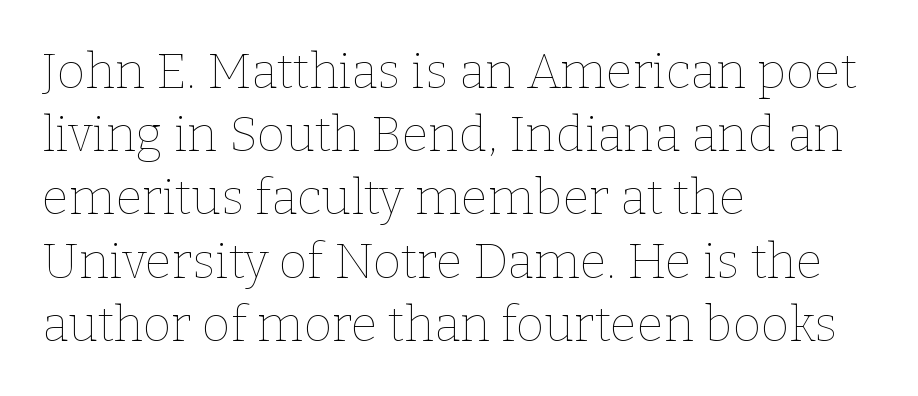
Q: Is the text bold? A: No.
Q: Is the text italic (slanted)? A: No, it is upright.
Q: Is the text underlined? A: No.
Q: How is the paragraph aligned? A: Left-aligned.
Q: Is the spacing between letters normal or unusually wide? A: Normal.
Q: Is the spacing between lines tight, normal or loose? A: Normal.
Q: Width (condensed, normal, or wide)? A: Normal.
Q: Stroke contrast? A: Low.
Q: x-height? A: Medium.
Q: Monospaced? A: No.
